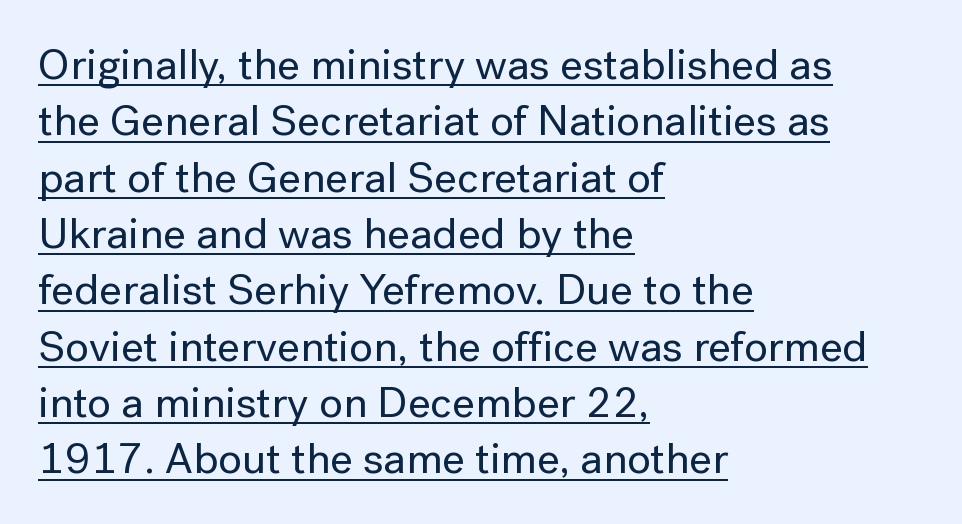
Q: Is the text italic (slanted)? A: No, it is upright.
Q: Is the typeface a serif or a sans-serif typeface? A: Sans-serif.
Q: Is the text underlined? A: Yes.
Q: How is the paragraph aligned? A: Left-aligned.
Q: Is the spacing between letters normal or unusually wide? A: Normal.
Q: Is the spacing between lines tight, normal or loose? A: Normal.
Q: Width (condensed, normal, or wide)? A: Normal.
Q: Stroke contrast? A: Low.
Q: x-height? A: Medium.
Q: Monospaced? A: No.
